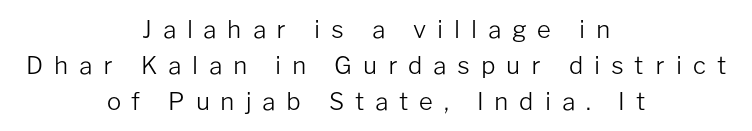
In CSS terms this would be text-align: center. Each stroke keeps to a modest, everyday thickness or less. No word sits above an underline. Glyph-to-glyph distance is far greater than everyday printed text. The space between consecutive lines is moderate. If you drew a line through each stem, it would be perfectly vertical.
